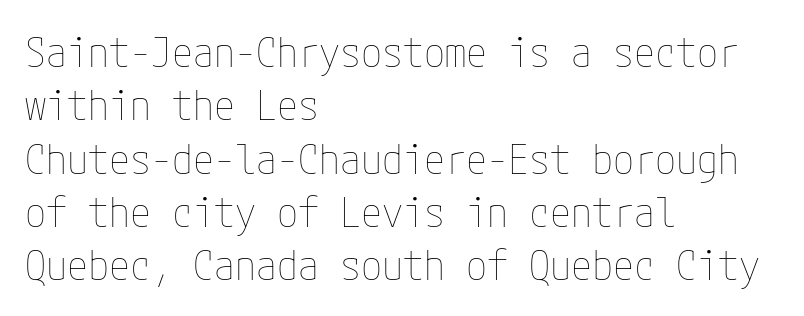
Beneath every word, the page is bare. Default kerning and tracking; the words read as compact shapes. This sample uses an upright cut, with every glyph sitting square on the baseline. The block of text has a typical density, with ordinary space between rows.
